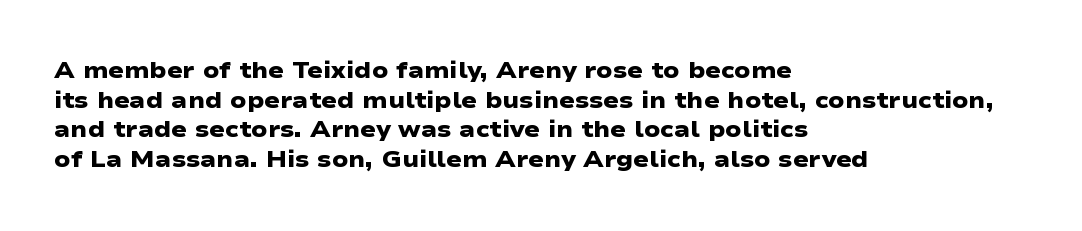
Q: Is the text bold? A: Yes.
Q: Is the text underlined? A: No.
Q: How is the paragraph aligned? A: Left-aligned.
Q: Is the spacing between letters normal or unusually wide? A: Normal.
Q: Is the spacing between lines tight, normal or loose? A: Normal.
